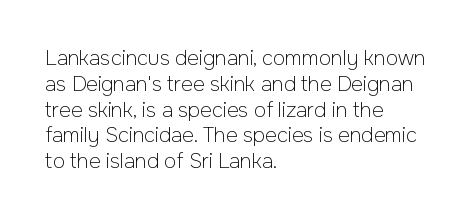
The image shows 20 px text type, upright; set left-aligned, normal line spacing (1.29x), normal letter spacing, not underlined.
